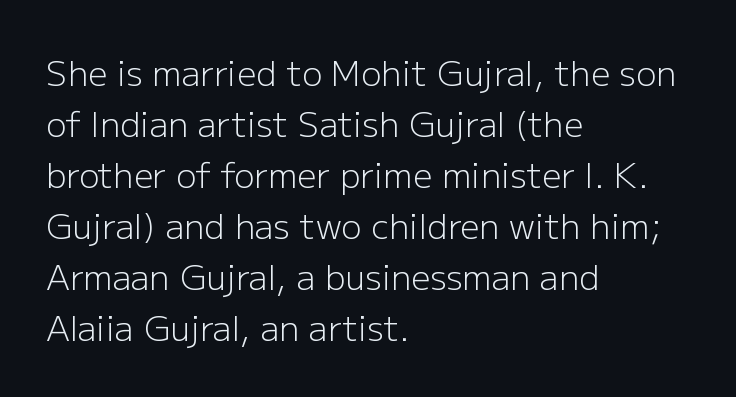
Nobody drew a line under any word here. Is this a fixed-width face? No — the glyphs have proportional, varying widths. Baseline-to-baseline distance is the conventional proportion of letter height. Compared with typical body copy, the letter spacing here is the same. The lettering stays uniformly vertical, giving the passage a roman look.
